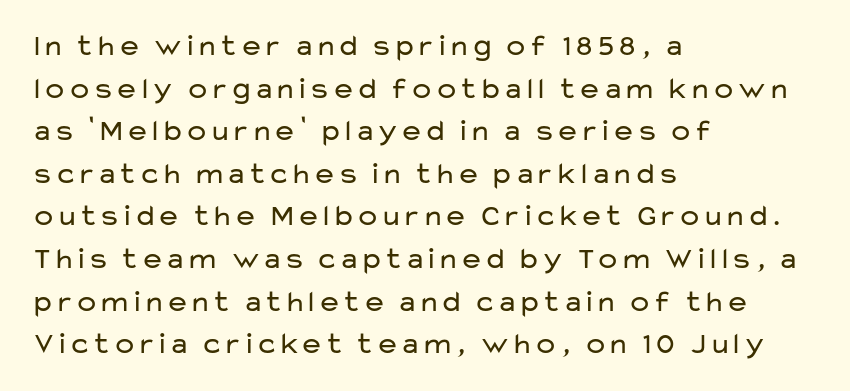
Nope, not italic — everything's standing straight. A quiet, ordinary-to-light weight characterises the typeface. Character widths vary here, with narrow letters taking less room than wide ones. Vertically, the passage feels balanced, rows spaced as you'd expect. Descenders hang freely into open space. Nothing sits at the stroke ends, so this counts as sans-serif.
